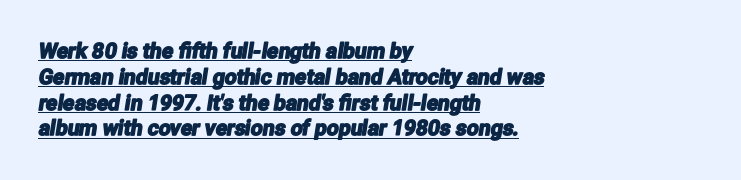
The image shows 21 px text type; set left-aligned, line spacing 1.23x, normal letter spacing, underlined.
